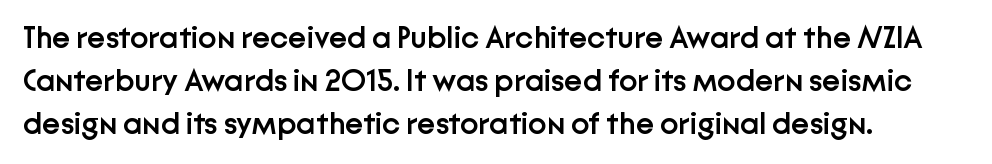
In CSS terms this would be text-align: left. There is no visible air inserted between adjacent glyphs. Students, observe: this is what conventionally led text looks like. A sans-serif font was chosen for this passage. This sample has the flowing, uneven cadence of proportional lettering.
